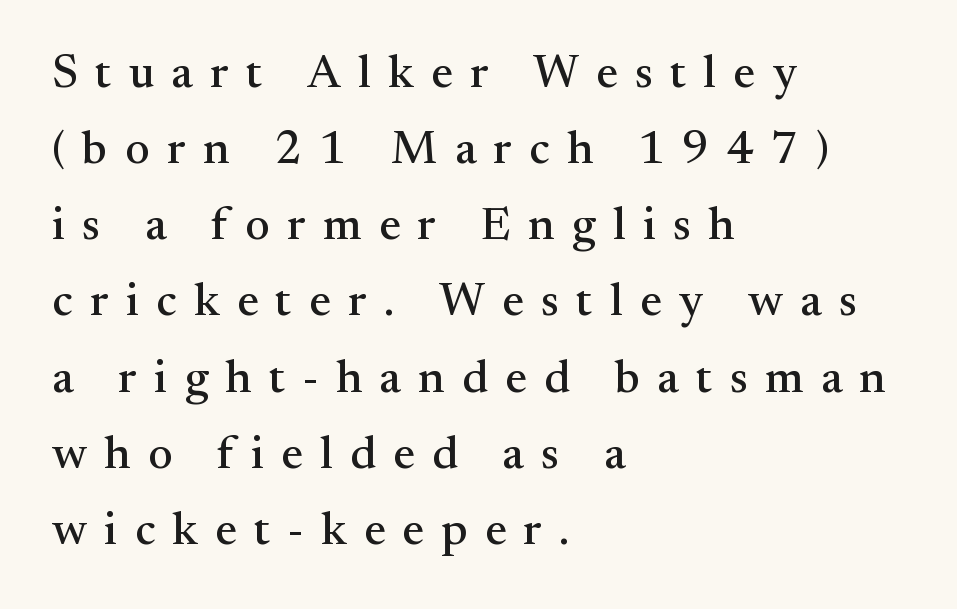
The image shows 47 px serif type, upright; set left-aligned, normal line spacing (1.62x), unusually wide letter spacing (+0.37 em), not underlined; medium stroke contrast and a small x-height.
